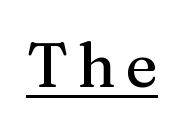
Q: Is the text italic (slanted)? A: No, it is upright.
Q: Is the typeface a serif or a sans-serif typeface? A: Serif.
Q: Is the text underlined? A: Yes.
Q: Width (condensed, normal, or wide)? A: Normal.
Q: Stroke contrast? A: Medium.
Q: x-height? A: Medium.
Q: Monospaced? A: No.
